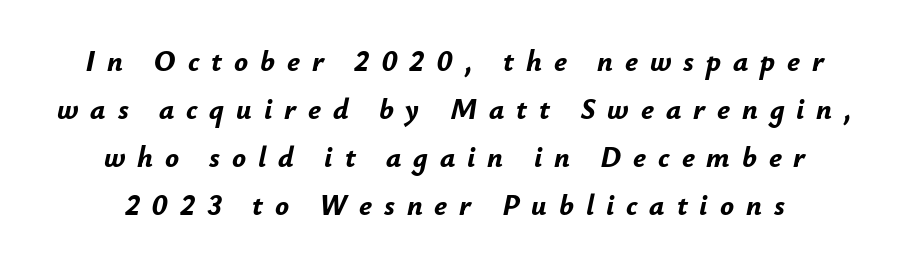
The image shows 29 px bold type, italic (leaning right); set centered, normal line spacing (1.65x), unusually wide letter spacing (+0.41 em), not underlined; low stroke contrast and a small x-height.
